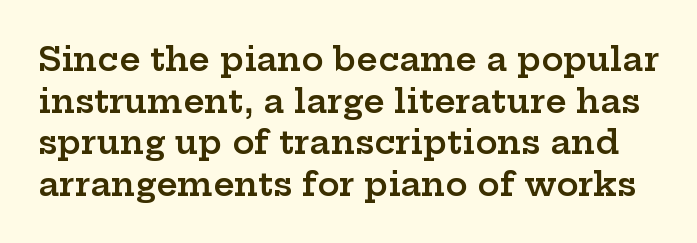
Q: Is the text bold? A: Semi-bold.
Q: Is the text italic (slanted)? A: No, it is upright.
Q: Is the typeface a serif or a sans-serif typeface? A: Serif.
Q: Is the text underlined? A: No.
Q: Is the spacing between letters normal or unusually wide? A: Normal.
Q: Is the spacing between lines tight, normal or loose? A: Normal.
Q: Width (condensed, normal, or wide)? A: Wide.
Q: Stroke contrast? A: Low.
Q: x-height? A: Medium.
Q: Monospaced? A: No.
